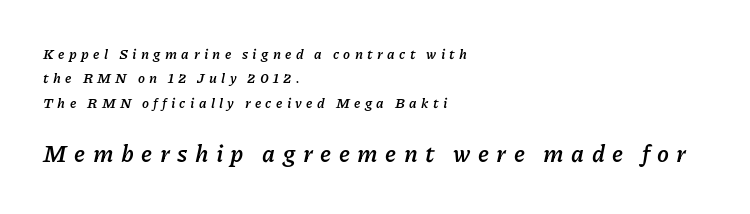
Which chunk is bigger? The second one — the bottom block dwarfs the top. Every letter is thick-stroked: bold, no question. The passage is arranged the way most books set body copy — flush left. Would a proofreader flag this as italicized? Yes. Honestly, the letter spacing is so wide it's the main thing you notice.
